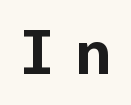
The image shows 62 px sans-serif type, upright; set unusually wide letter spacing (+0.25 em), not underlined; low stroke contrast and a medium x-height.
